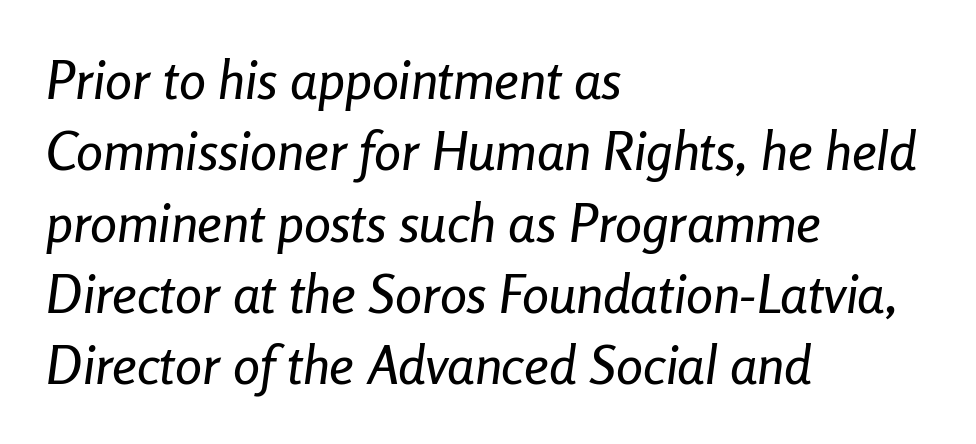
{"italic": "yes", "lean": "right", "slant_degrees": 8, "width": "condensed", "stroke_contrast": "low", "x_height": "medium", "monospaced": "no", "underline": "no", "align": "left", "line_spacing": "normal", "line_spacing_ratio": 1.32, "letter_spacing": "normal", "letter_spacing_em": 0.0, "glyph_px": 54}
